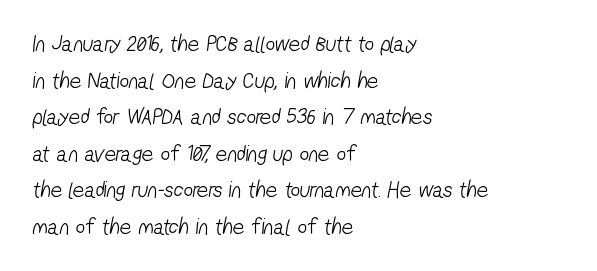
The image shows 23 px text type; set left-aligned, normal line spacing (1.59x), normal letter spacing, not underlined.
